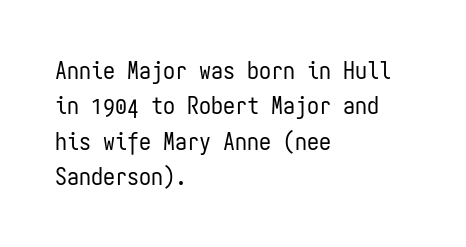
Tracking value appears to be zero — textbook default spacing. Posture: straight, roman, zero tilt. Leftover space on each line is placed entirely after the last word. This is not heavy type; no bold has been used.
